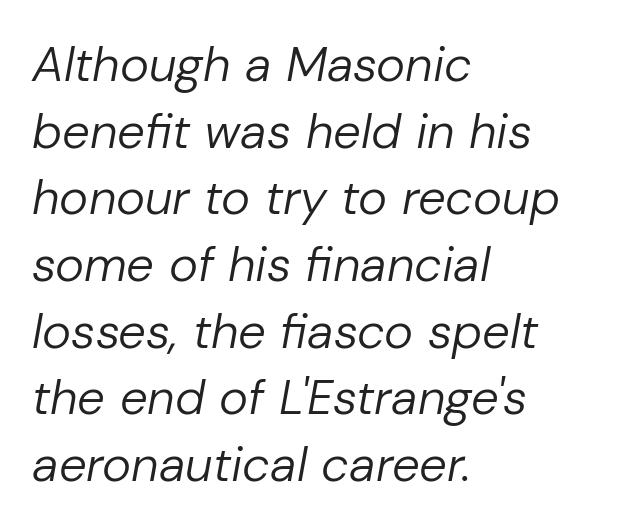
{"italic": "yes", "lean": "right", "slant_degrees": 10, "bold": "no", "weight": "regular", "width": "normal", "stroke_contrast": "low", "x_height": "medium", "monospaced": "no", "underline": "no", "align": "left", "line_spacing": "normal", "line_spacing_ratio": 1.36, "letter_spacing": "normal", "letter_spacing_em": 0.0, "glyph_px": 49}
